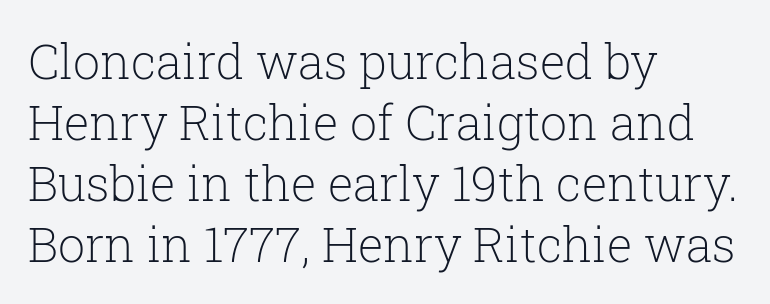
Rendered with straight, roman letterforms. The space between consecutive lines is moderate. The strip under each line holds only bare page. There is no visible air inserted between adjacent glyphs.
